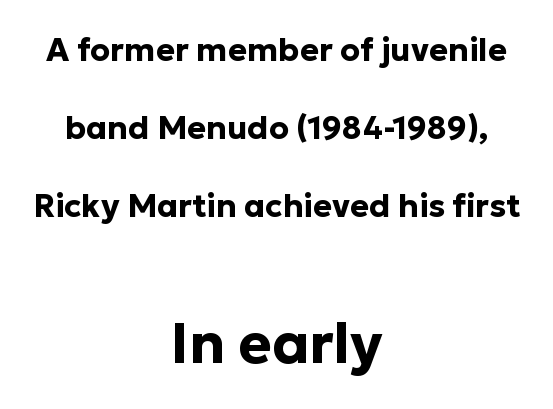
Q: Is the text bold? A: Yes.
Q: Is the text italic (slanted)? A: No, it is upright.
Q: Is the typeface a serif or a sans-serif typeface? A: Sans-serif.
Q: Is the text underlined? A: No.
Q: How is the paragraph aligned? A: Centered.
Q: Is the spacing between letters normal or unusually wide? A: Normal.
Q: Is the spacing between lines tight, normal or loose? A: Loose.
Q: Which block of text is set in a larger size, the first (top) or the second (bottom)? A: The second (bottom) one.
Q: Width (condensed, normal, or wide)? A: Normal.
Q: Stroke contrast? A: Low.
Q: x-height? A: Medium.
Q: Monospaced? A: No.
